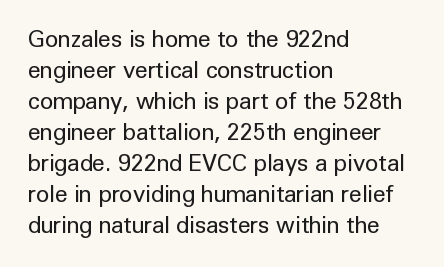
Posture: upright roman. The ragged edge is on the right, which tells us the setting is flush left. Reading down the column, the eye jumps a familiar distance to each next line. The specimen omits any rule beneath the text block's lines. The face looks like a standard text weight, possibly lighter.
